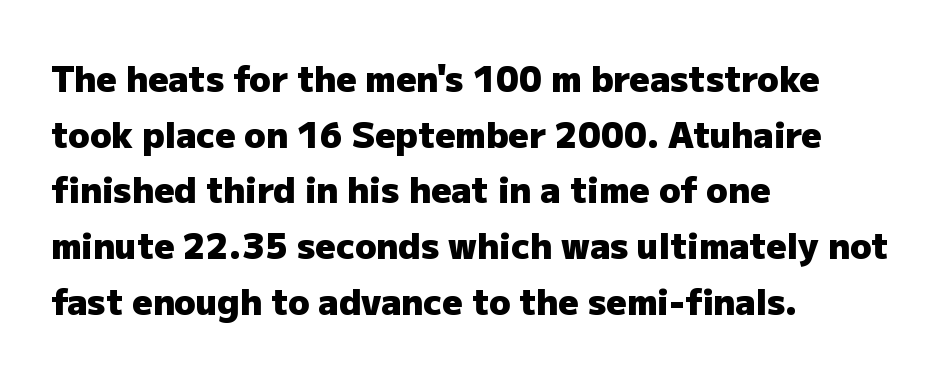
{"serif": "no", "italic": "no", "bold": "yes", "weight": "heavy", "width": "normal", "stroke_contrast": "low", "x_height": "medium", "monospaced": "no", "underline": "no", "align": "left", "line_spacing": "normal", "line_spacing_ratio": 1.59, "letter_spacing": "normal", "letter_spacing_em": 0.0, "glyph_px": 35}
